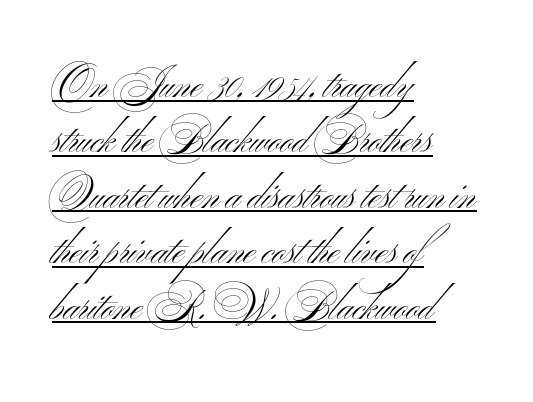
The string is rendered with underlining switched on. Line spacing here is normal. Weight: in the light-to-regular range.
